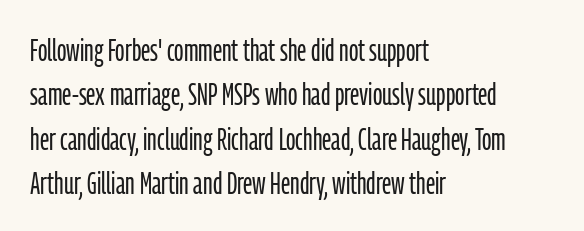
{"serif": "no", "italic": "no", "bold": "no", "weight": "light", "width": "condensed", "stroke_contrast": "low", "x_height": "medium", "monospaced": "no", "underline": "no", "align": "left", "line_spacing": "normal", "line_spacing_ratio": 1.43, "letter_spacing": "normal", "letter_spacing_em": 0.0, "glyph_px": 31}
